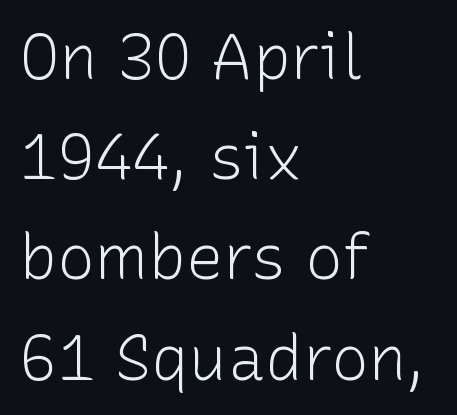
{"serif": "no", "italic": "no", "bold": "no", "weight": "light", "width": "normal", "stroke_contrast": "low", "x_height": "medium", "monospaced": "no", "underline": "no", "align": "left", "line_spacing": "normal", "line_spacing_ratio": 1.59, "letter_spacing": "normal", "letter_spacing_em": 0.0, "glyph_px": 63}
